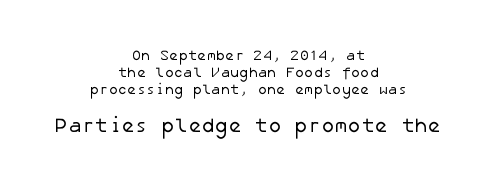
{"bold": "no", "underline": "no", "align": "center", "line_spacing_ratio": 1.21, "letter_spacing": "normal", "letter_spacing_em": 0.0, "larger_block": "second", "size_ratio": 1.43, "glyph_px": 20}
